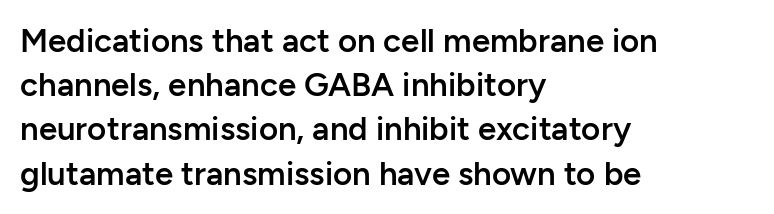
{"serif": "no", "italic": "no", "bold": "semi", "weight": "semibold", "width": "normal", "stroke_contrast": "low", "x_height": "medium", "monospaced": "no", "underline": "no", "align": "left", "line_spacing": "normal", "line_spacing_ratio": 1.34, "letter_spacing": "normal", "letter_spacing_em": 0.0, "glyph_px": 33}
